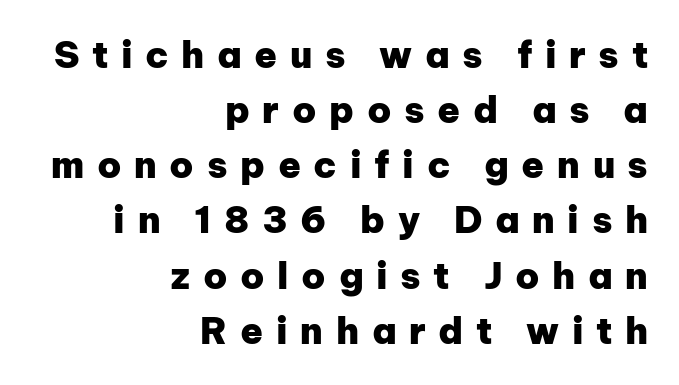
Q: Is the text bold? A: Yes.
Q: Is the text italic (slanted)? A: No, it is upright.
Q: Is the typeface a serif or a sans-serif typeface? A: Sans-serif.
Q: Is the text underlined? A: No.
Q: How is the paragraph aligned? A: Right-aligned.
Q: Is the spacing between letters normal or unusually wide? A: Unusually wide.
Q: Is the spacing between lines tight, normal or loose? A: Normal.
Q: Width (condensed, normal, or wide)? A: Normal.
Q: Stroke contrast? A: Low.
Q: x-height? A: Medium.
Q: Monospaced? A: No.
